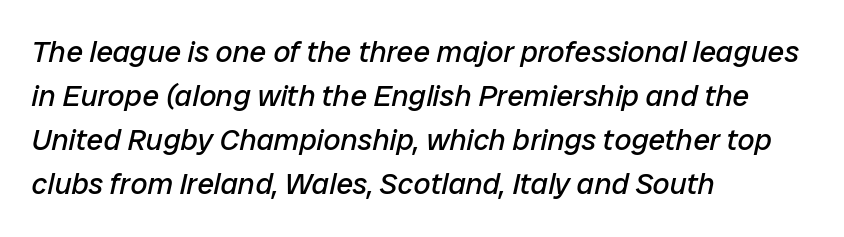
The image shows 30 px regular-weight type, italic (leaning right); set left-aligned, normal line spacing (1.47x), normal letter spacing, not underlined; low stroke contrast and a medium x-height.
